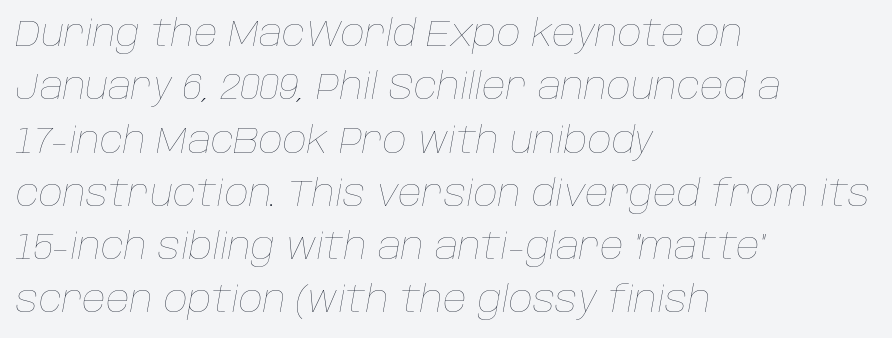
The image shows 37 px thin type, italic (leaning right); set left-aligned, normal line spacing (1.44x), normal letter spacing, not underlined; low stroke contrast and a large x-height.
